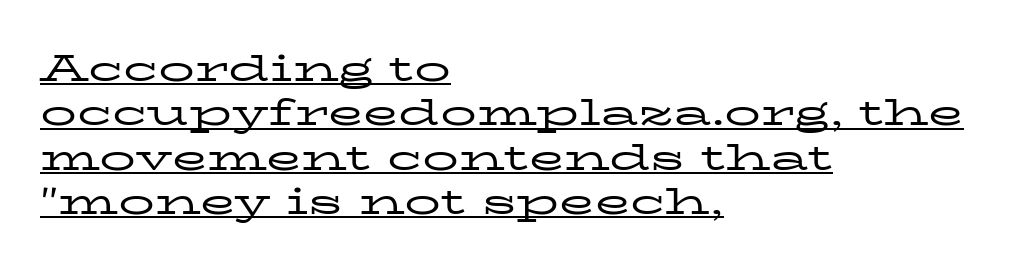
{"serif": "yes", "italic": "no", "bold": "no", "weight": "regular", "width": "wide", "stroke_contrast": "low", "x_height": "medium", "monospaced": "no", "underline": "yes", "align": "left", "line_spacing_ratio": 1.23, "letter_spacing": "normal", "letter_spacing_em": 0.0, "glyph_px": 36}
